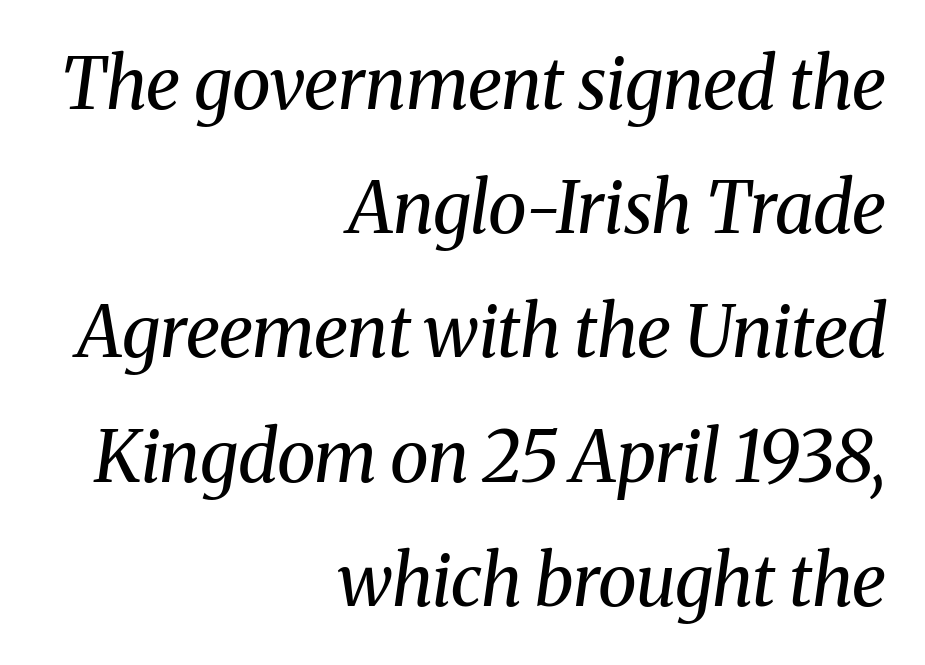
Q: Is the text bold? A: No.
Q: Is the text italic (slanted)? A: Yes, it leans right by about 8 degrees.
Q: Is the typeface a serif or a sans-serif typeface? A: Serif.
Q: Is the text underlined? A: No.
Q: How is the paragraph aligned? A: Right-aligned.
Q: Is the spacing between letters normal or unusually wide? A: Normal.
Q: Width (condensed, normal, or wide)? A: Normal.
Q: Stroke contrast? A: Medium.
Q: x-height? A: Medium.
Q: Monospaced? A: No.
